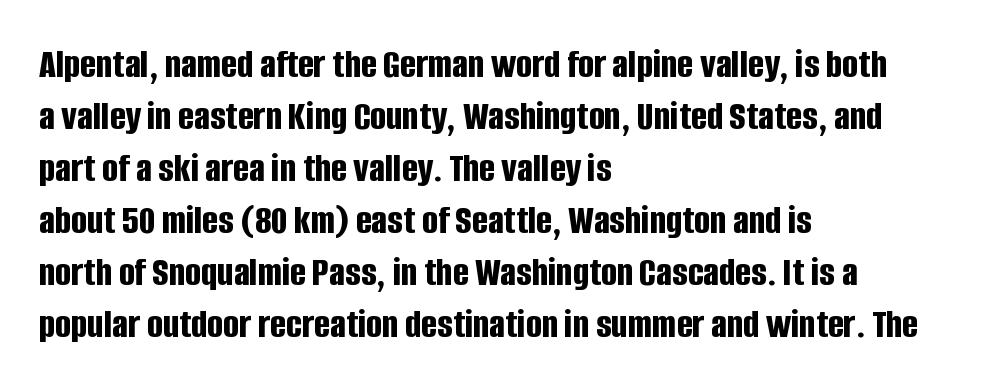
{"serif": "no", "italic": "no", "bold": "yes", "weight": "bold", "width": "condensed", "stroke_contrast": "low", "x_height": "large", "monospaced": "no", "underline": "no", "align": "left", "line_spacing_ratio": 1.24, "letter_spacing": "normal", "letter_spacing_em": 0.0, "glyph_px": 42}
